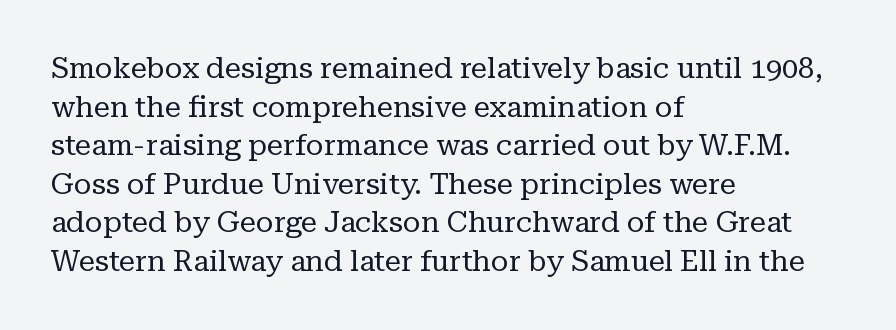
Regarding leading, the lines here are spaced in the standard way. Unlike a clean sans, this face finishes its strokes with serifs. Anything drawn beneath the words? Only blank space. Rendered with straight, roman letterforms. These lines stack with their left ends in a neat column. No extra tracking has been applied to these lines.
